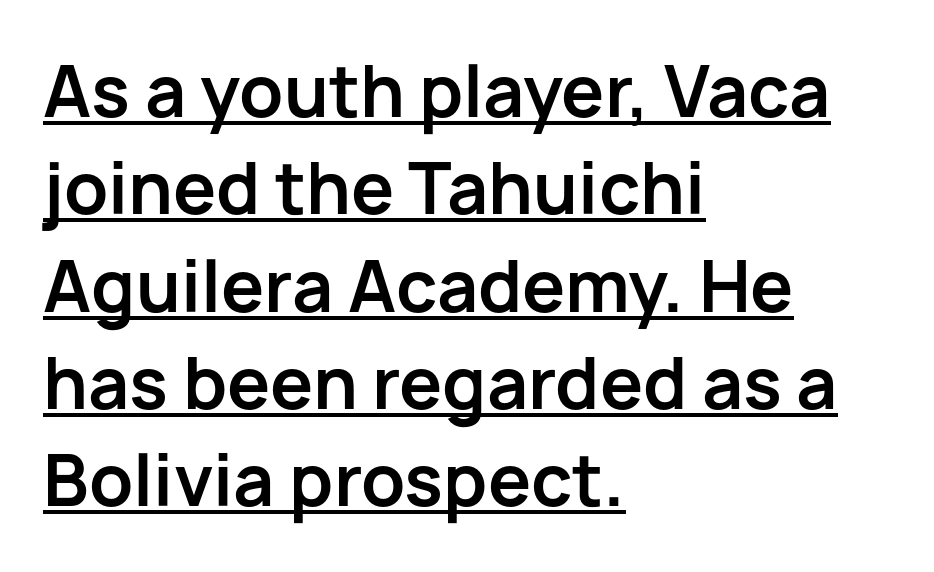
Q: Is the text bold? A: Yes.
Q: Is the text italic (slanted)? A: No, it is upright.
Q: Is the typeface a serif or a sans-serif typeface? A: Sans-serif.
Q: Is the text underlined? A: Yes.
Q: How is the paragraph aligned? A: Left-aligned.
Q: Is the spacing between letters normal or unusually wide? A: Normal.
Q: Is the spacing between lines tight, normal or loose? A: Normal.
Q: Width (condensed, normal, or wide)? A: Normal.
Q: Stroke contrast? A: Low.
Q: x-height? A: Medium.
Q: Monospaced? A: No.
